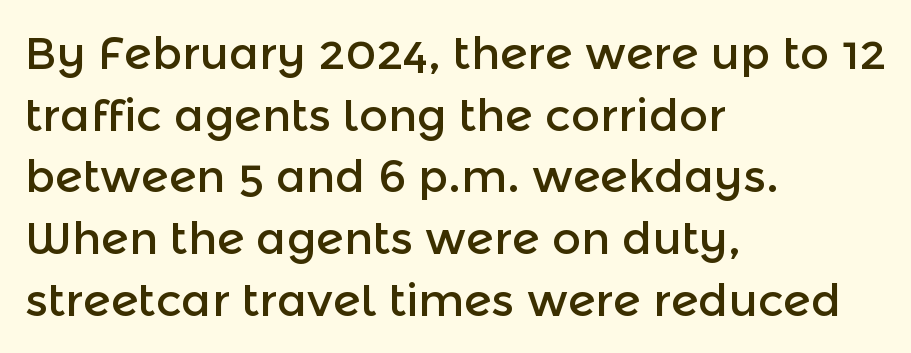
The image shows 45 px sans-serif type, upright; set left-aligned, normal line spacing (1.37x), normal letter spacing, not underlined; a medium x-height.
